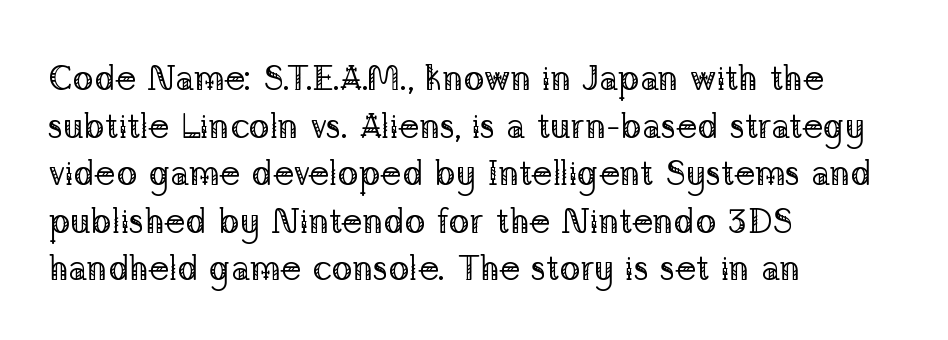
The letters carry serifs — small finishing strokes at the ends of their stems. Alignment: flush left. Nobody touched the tracking dial on this one. Rows of type keep a routine distance in the vertical direction. A typesetter would call this proportional, since set widths differ per character.
